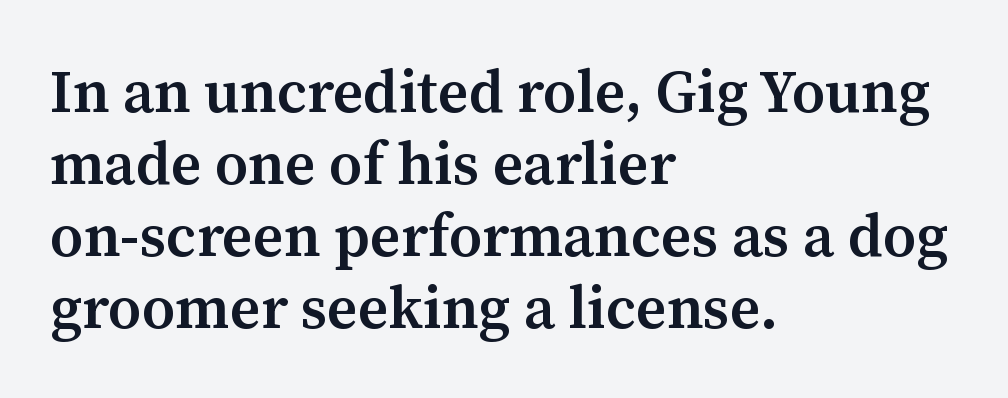
{"serif": "yes", "italic": "no", "bold": "semi", "weight": "semibold", "width": "normal", "stroke_contrast": "medium", "x_height": "medium", "monospaced": "no", "underline": "no", "align": "left", "line_spacing_ratio": 1.22, "letter_spacing": "normal", "letter_spacing_em": 0.0, "glyph_px": 59}
